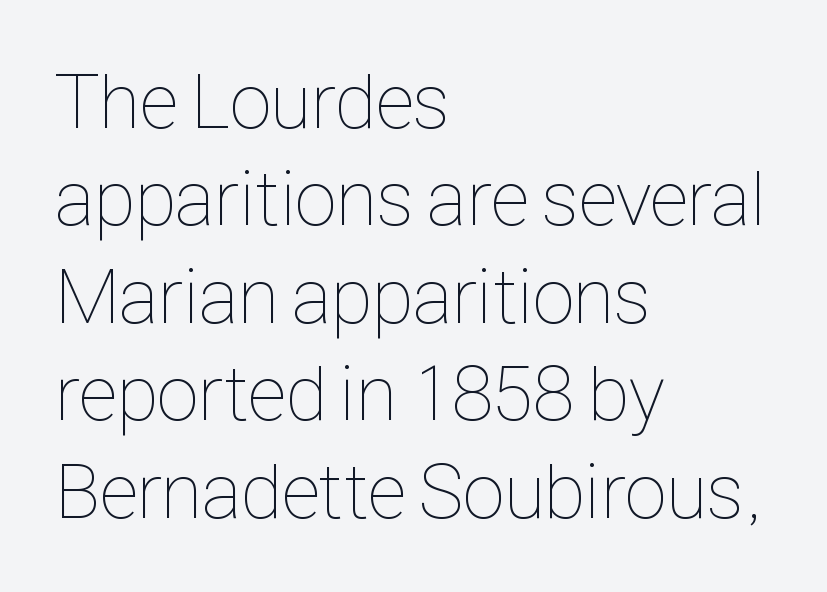
Looks like regular typesetting: each glyph gets only the width it needs. The space between consecutive lines is moderate. This sample uses an upright cut, with every glyph sitting square on the baseline. The face looks like a standard text weight, possibly lighter.
